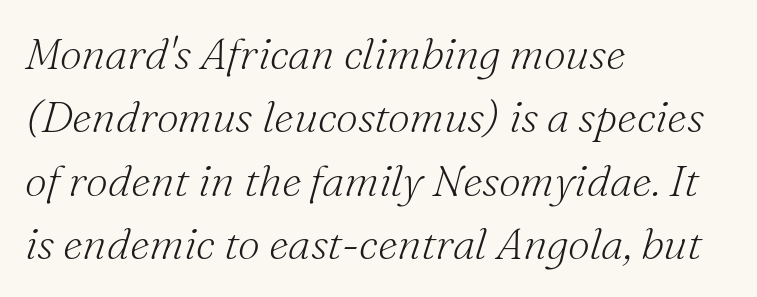
{"serif": "yes", "italic": "yes", "lean": "right", "slant_degrees": 16, "bold": "no", "weight": "light", "width": "normal", "stroke_contrast": "medium", "x_height": "small", "monospaced": "no", "underline": "no", "align": "left", "line_spacing": "normal", "line_spacing_ratio": 1.44, "letter_spacing": "normal", "letter_spacing_em": 0.0, "glyph_px": 44}
